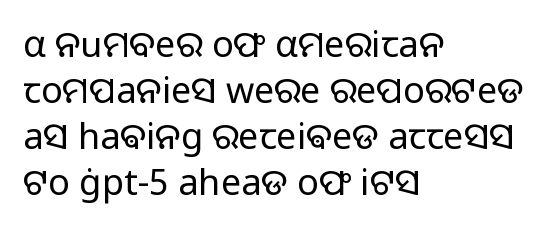
Q: Is the text bold? A: No.
Q: Is the text italic (slanted)? A: No, it is upright.
Q: Is the typeface a serif or a sans-serif typeface? A: Sans-serif.
Q: Is the text underlined? A: No.
Q: How is the paragraph aligned? A: Left-aligned.
Q: Is the spacing between letters normal or unusually wide? A: Normal.
Q: Is the spacing between lines tight, normal or loose? A: Normal.
Q: Width (condensed, normal, or wide)? A: Normal.
Q: Stroke contrast? A: Low.
Q: x-height? A: Medium.
Q: Monospaced? A: No.
